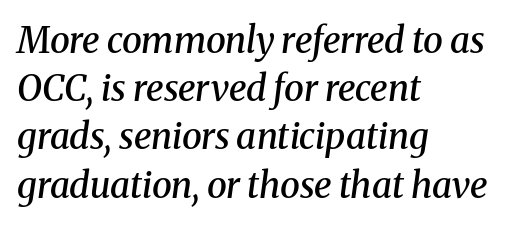
{"serif": "yes", "italic": "yes", "lean": "right", "slant_degrees": 8, "bold": "semi", "weight": "semibold", "width": "normal", "stroke_contrast": "medium", "x_height": "medium", "monospaced": "no", "underline": "no", "align": "left", "line_spacing": "normal", "line_spacing_ratio": 1.34, "letter_spacing": "normal", "letter_spacing_em": 0.0, "glyph_px": 36}
